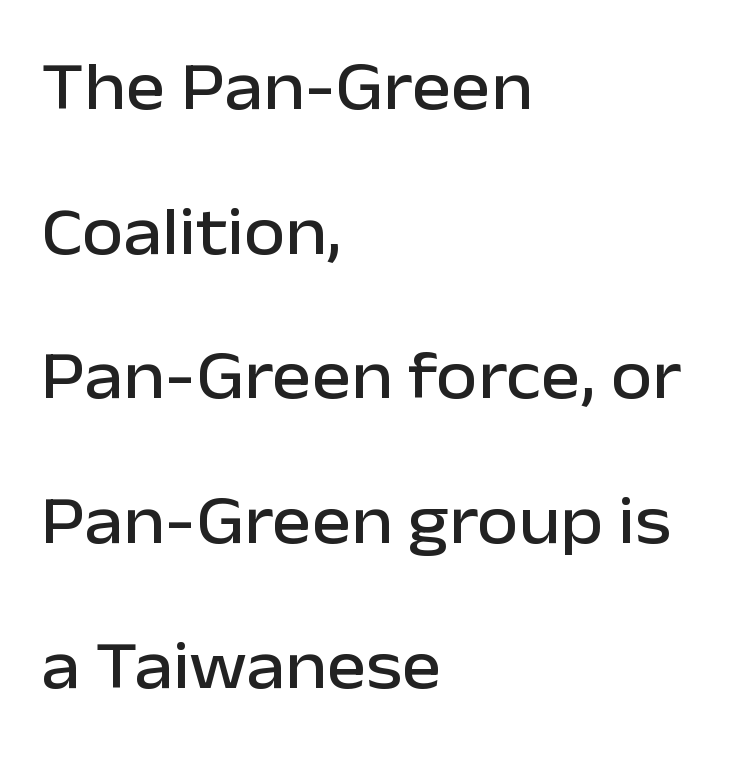
{"serif": "no", "italic": "no", "width": "normal", "stroke_contrast": "low", "x_height": "medium", "monospaced": "no", "underline": "no", "align": "left", "line_spacing": "loose", "line_spacing_ratio": 2.16, "letter_spacing": "normal", "letter_spacing_em": 0.0, "glyph_px": 67}
